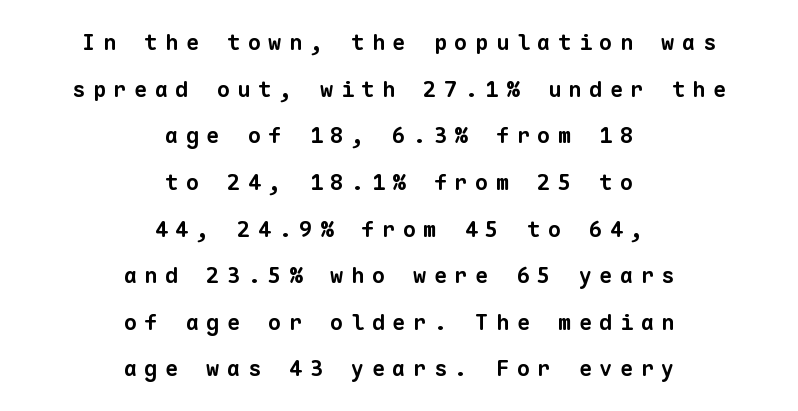
This sample is center-justified, so both line endings float freely. The string is rendered with underlining switched off. Plenty of ink on the page — the face is bold. Students, observe: this is what heavily led, spacious text looks like. You could only call the tracking loose — the letters float apart.
